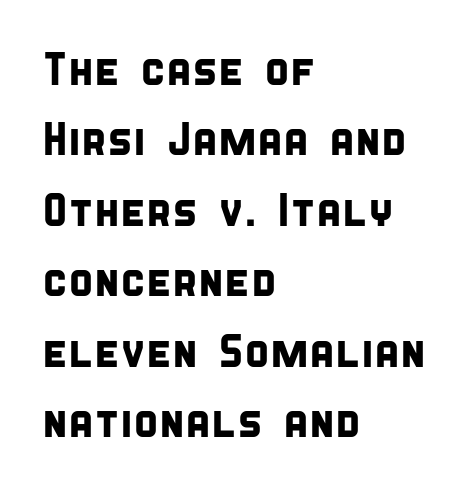
Q: Is the typeface a serif or a sans-serif typeface? A: Sans-serif.
Q: Is the text underlined? A: No.
Q: How is the paragraph aligned? A: Left-aligned.
Q: Is the spacing between letters normal or unusually wide? A: Normal.
Q: Is the spacing between lines tight, normal or loose? A: Normal.
Q: Width (condensed, normal, or wide)? A: Condensed.
Q: Stroke contrast? A: Low.
Q: x-height? A: Large.
Q: Monospaced? A: No.
